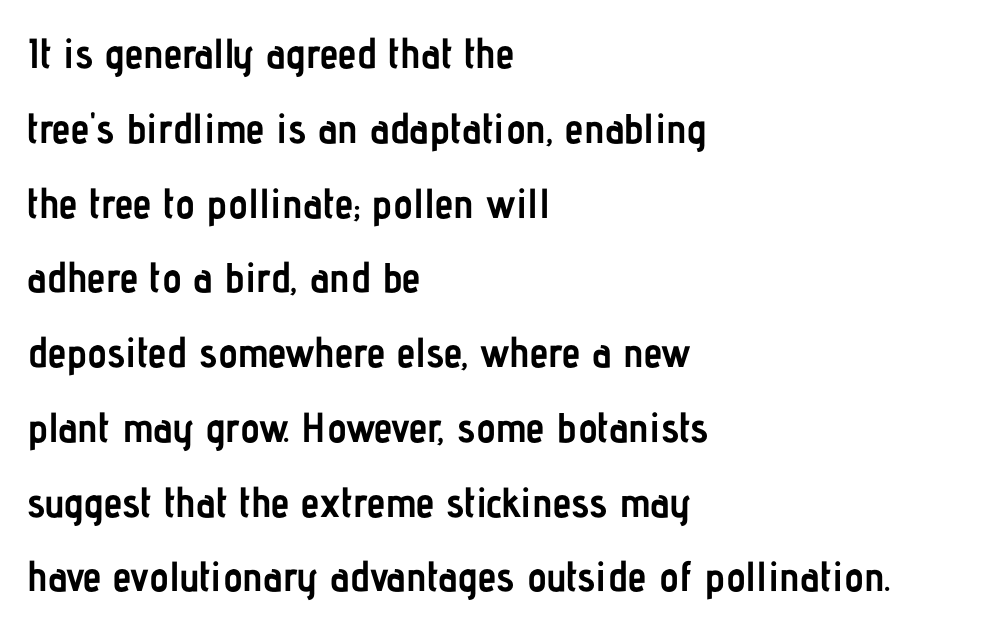
The image shows 42 px semibold, condensed sans-serif type, upright; set left-aligned, line spacing 1.78x, normal letter spacing, not underlined; low stroke contrast and a medium x-height.
